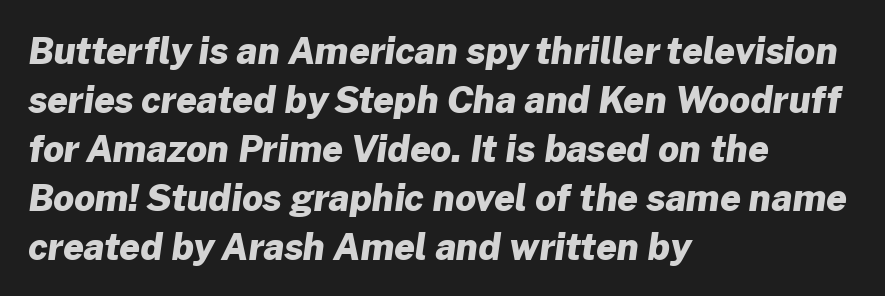
{"serif": "no", "bold": "yes", "weight": "heavy", "width": "normal", "stroke_contrast": "low", "x_height": "medium", "monospaced": "no", "underline": "no", "align": "left", "line_spacing": "normal", "line_spacing_ratio": 1.36, "letter_spacing": "normal", "letter_spacing_em": 0.0, "glyph_px": 36}
